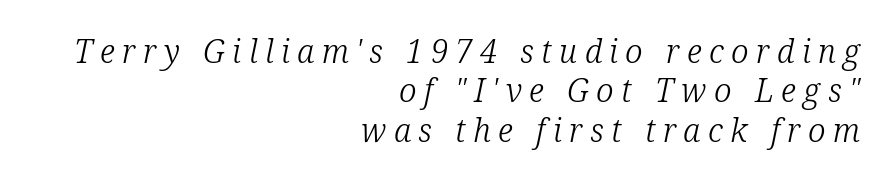
{"serif": "yes", "italic": "yes", "lean": "right", "slant_degrees": 12, "bold": "no", "weight": "light", "width": "normal", "stroke_contrast": "low", "x_height": "medium", "monospaced": "no", "underline": "no", "align": "right", "line_spacing_ratio": 1.23, "letter_spacing": "wide", "letter_spacing_em": 0.23, "glyph_px": 32}
